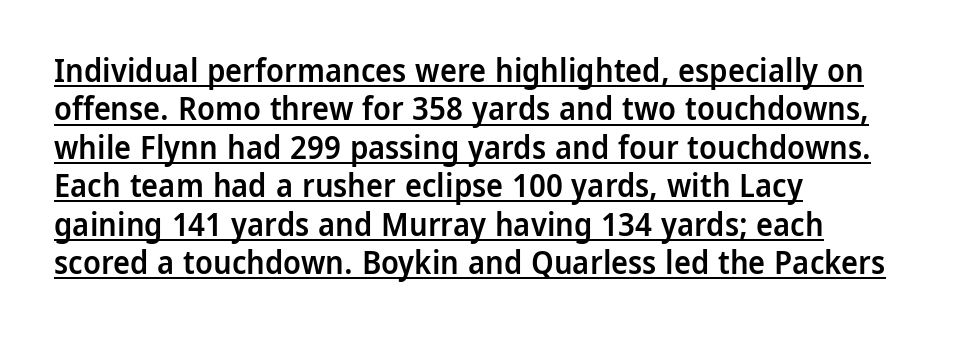
Stroke thickness is moderately raised; the sample reads as semibold. Proportional: the letters do not fall into vertical columns. Underlined type. The passage is arranged the way most books set body copy — flush left. Glyph-to-glyph distance matches everyday printed text. The glyphs in this specimen are sans serif.
